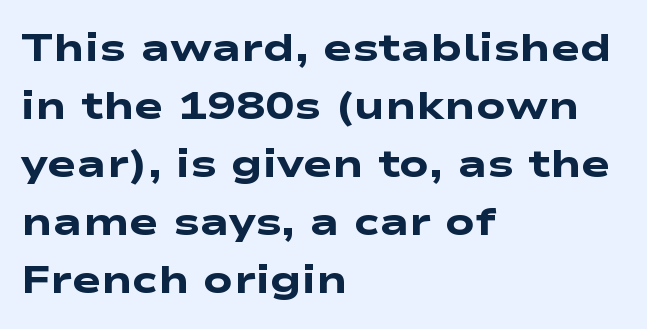
The image shows 39 px heavy, wide sans-serif type; set left-aligned, normal line spacing (1.49x), normal letter spacing, not underlined; low stroke contrast and a medium x-height.
